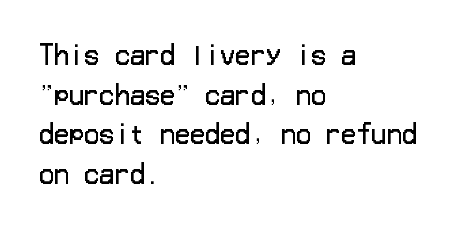
Q: Is the text bold? A: No.
Q: Is the text italic (slanted)? A: No, it is upright.
Q: Is the text underlined? A: No.
Q: How is the paragraph aligned? A: Left-aligned.
Q: Is the spacing between letters normal or unusually wide? A: Normal.
Q: Is the spacing between lines tight, normal or loose? A: Normal.
